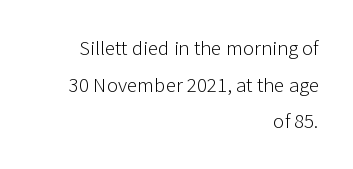
{"italic": "no", "bold": "no", "underline": "no", "align": "right", "line_spacing_ratio": 1.75, "letter_spacing": "normal", "letter_spacing_em": 0.0, "glyph_px": 21}
